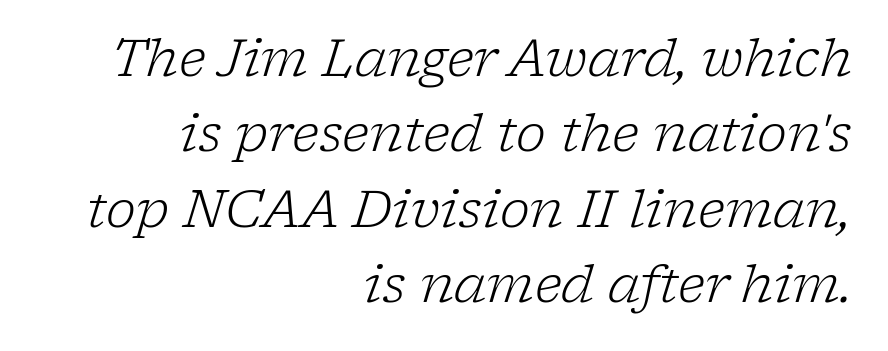
These lines are rendered in a variable-pitch font. The passage shown is not bold in any degree. Would a proofreader flag this as italicized? Yes. Horizontally, the lines are justified to the trailing edge only. The letters carry serifs — small finishing strokes at the ends of their stems. This block has exactly the height ordinary leading produces.
